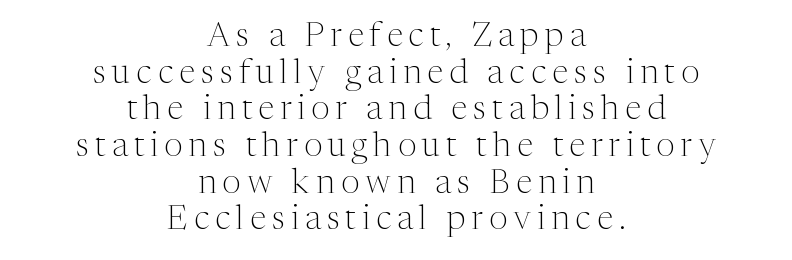
{"serif": "yes", "italic": "no", "bold": "no", "weight": "light", "width": "normal", "stroke_contrast": "medium", "x_height": "medium", "monospaced": "no", "underline": "no", "align": "center", "line_spacing": "tight", "line_spacing_ratio": 1.11, "glyph_px": 33}
